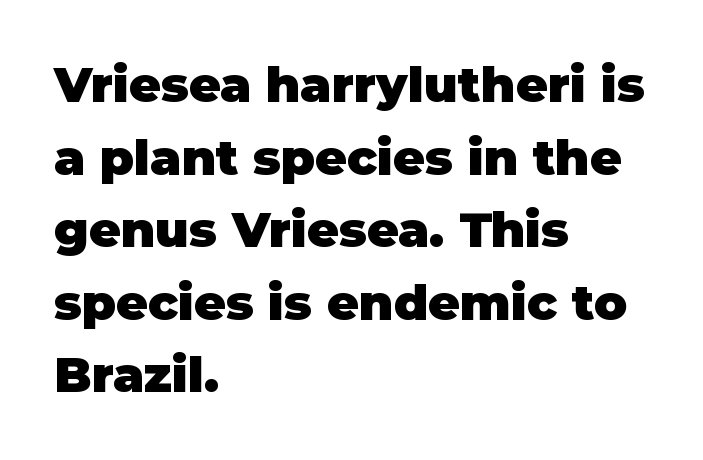
Q: Is the text bold? A: Yes.
Q: Is the text italic (slanted)? A: No, it is upright.
Q: Is the typeface a serif or a sans-serif typeface? A: Sans-serif.
Q: Is the text underlined? A: No.
Q: How is the paragraph aligned? A: Left-aligned.
Q: Is the spacing between letters normal or unusually wide? A: Normal.
Q: Is the spacing between lines tight, normal or loose? A: Normal.
Q: Width (condensed, normal, or wide)? A: Normal.
Q: Stroke contrast? A: Low.
Q: x-height? A: Large.
Q: Monospaced? A: No.
